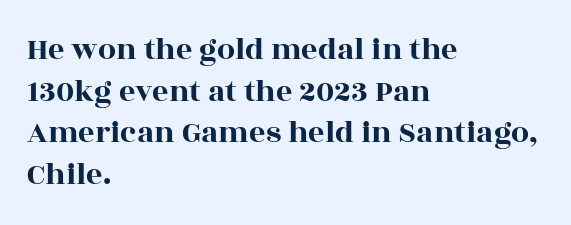
Q: Is the text italic (slanted)? A: No, it is upright.
Q: Is the typeface a serif or a sans-serif typeface? A: Serif.
Q: Is the text underlined? A: No.
Q: How is the paragraph aligned? A: Left-aligned.
Q: Is the spacing between letters normal or unusually wide? A: Normal.
Q: Is the spacing between lines tight, normal or loose? A: Normal.
Q: Width (condensed, normal, or wide)? A: Wide.
Q: x-height? A: Large.
Q: Monospaced? A: No.
